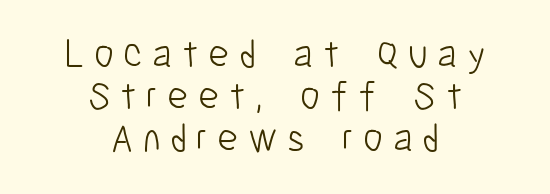
Descender tails drop into unmarked territory. This sample is center-justified, so both line endings float freely. The passage shown is typed in a proportional face where columns would drift. Look at the tracking — it's clearly loosened, letters drifting apart. Stems here are at most as thick as an everyday book face. Tightly led — the rows are bunched.
